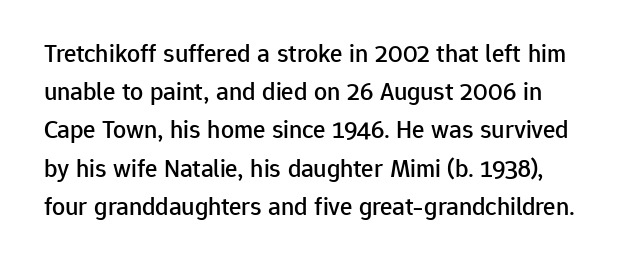
Q: Is the text italic (slanted)? A: No, it is upright.
Q: Is the text underlined? A: No.
Q: Is the spacing between letters normal or unusually wide? A: Normal.
Q: Is the spacing between lines tight, normal or loose? A: Normal.
